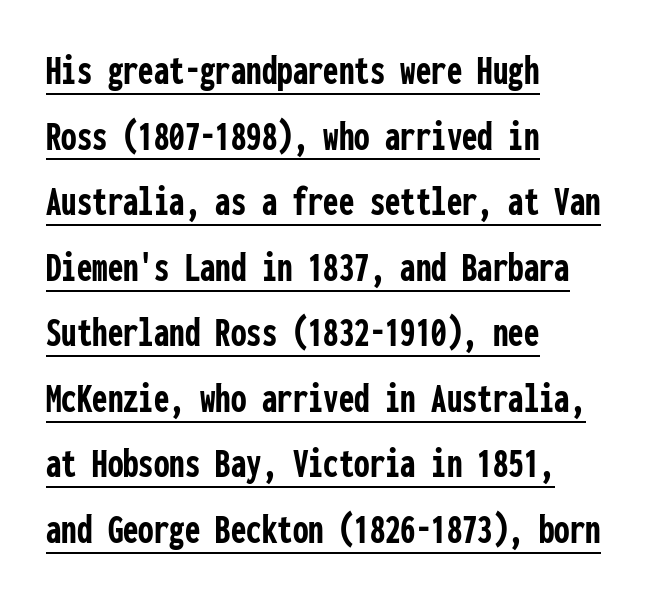
The image shows 44 px semibold, condensed sans-serif type, upright, monospaced; set left-aligned, normal line spacing (1.49x), normal letter spacing, underlined; low stroke contrast and a medium x-height.
